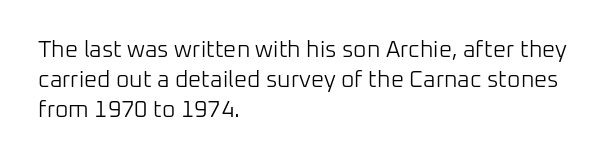
Q: Is the text bold? A: No.
Q: Is the text italic (slanted)? A: No, it is upright.
Q: Is the text underlined? A: No.
Q: How is the paragraph aligned? A: Left-aligned.
Q: Is the spacing between letters normal or unusually wide? A: Normal.
Q: Is the spacing between lines tight, normal or loose? A: Normal.
